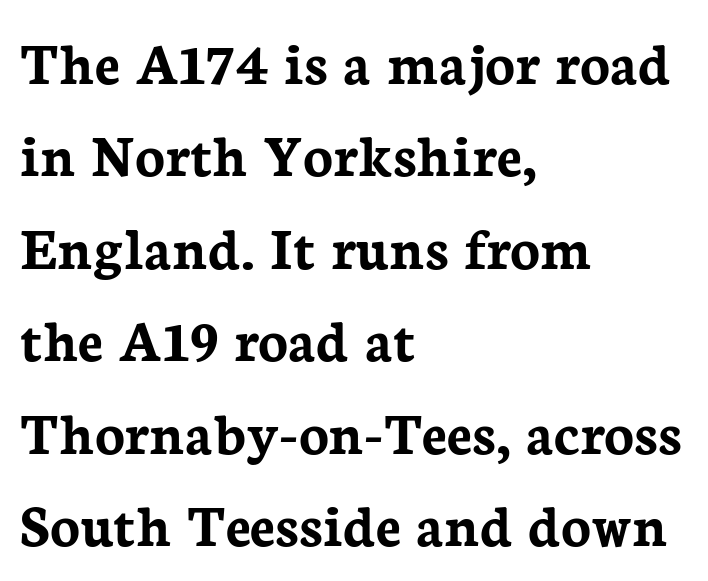
The image shows 62 px semibold serif type, upright; set left-aligned, normal line spacing (1.49x), normal letter spacing, not underlined; low stroke contrast and a medium x-height.
